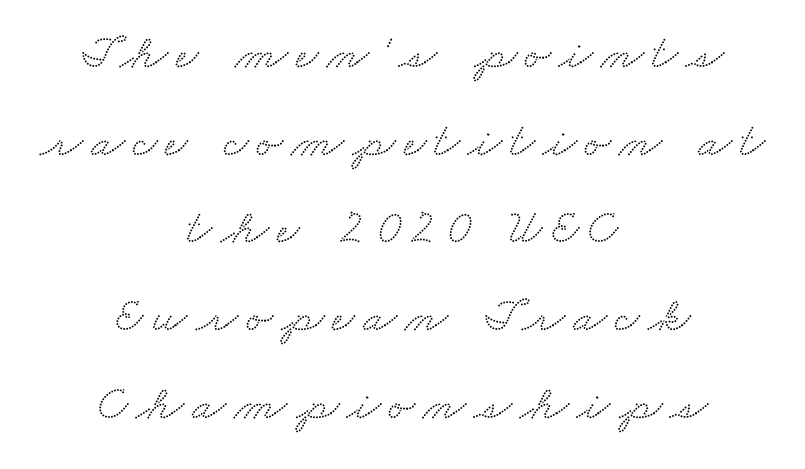
The image shows 49 px wide serif type; set centered, line spacing 1.79x, not underlined; medium stroke contrast and a small x-height.
